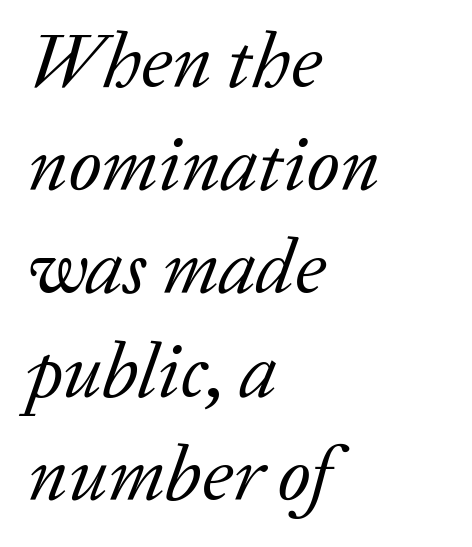
{"serif": "yes", "italic": "yes", "lean": "right", "slant_degrees": 20, "bold": "no", "weight": "regular", "width": "normal", "stroke_contrast": "low", "x_height": "medium", "monospaced": "no", "underline": "no", "align": "left", "line_spacing": "normal", "line_spacing_ratio": 1.34, "letter_spacing": "normal", "letter_spacing_em": 0.0, "glyph_px": 77}
